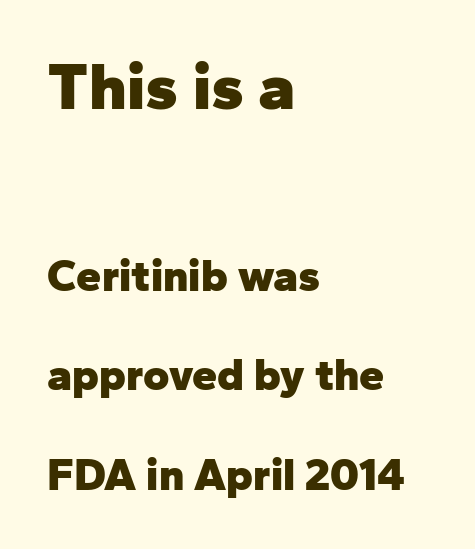
{"serif": "no", "italic": "no", "bold": "yes", "weight": "heavy", "width": "normal", "stroke_contrast": "low", "x_height": "medium", "monospaced": "no", "underline": "no", "align": "left", "line_spacing": "loose", "line_spacing_ratio": 2.21, "letter_spacing": "normal", "letter_spacing_em": 0.0, "larger_block": "first", "size_ratio": 1.49, "glyph_px": 67}
